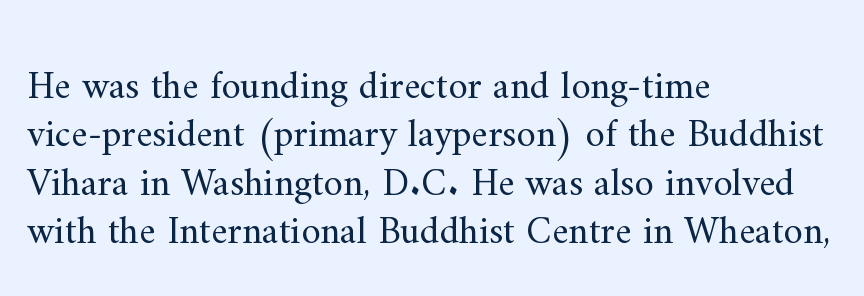
Does extra space separate the letters? No, they use regular spacing. Every stem runs plumb, perpendicular to the baseline. The space beneath each line is pristine and unruled. Is this a heavy cut? Hardly; it is regular or lighter.
